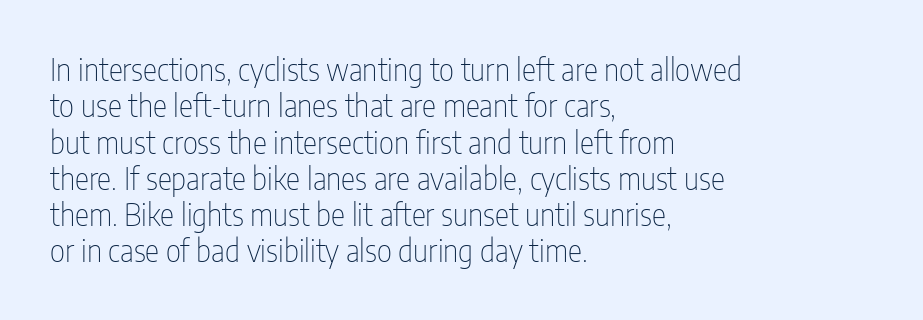
In CSS terms this would be text-align: left. What stands out about the letter spacing? Nothing — it is the standard amount. Do the letters lean? They stand straight. Stems here are at most as thick as an everyday book face. In terms of letterform style, serifs are entirely absent.
